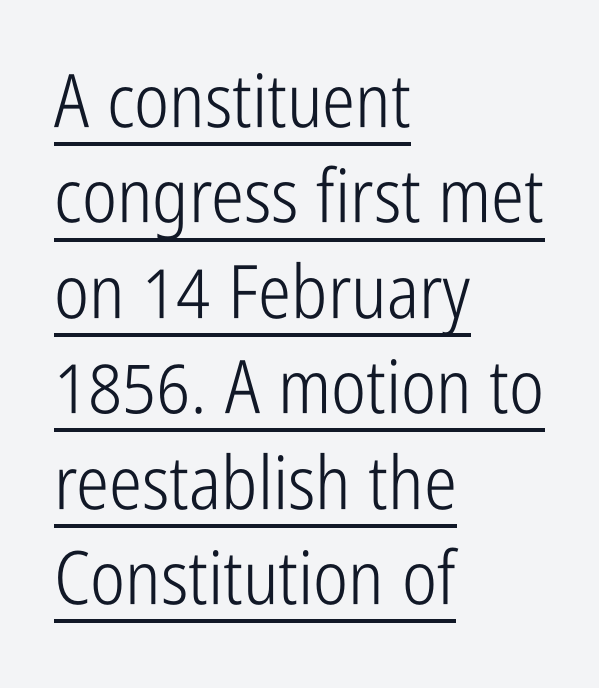
The line-height multiplier appears to be the usual default. This rendering uses left alignment, leaving the right contour irregular. Nope, not italic — everything's standing straight. Each line of the rendering has a horizontal stroke beneath the glyphs. Is the letter spacing exaggerated? No — it looks like the ordinary default.
